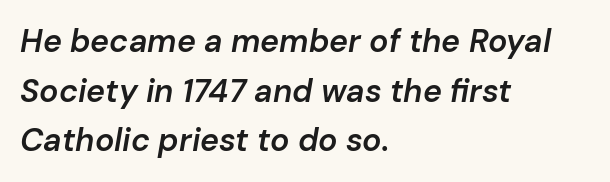
{"italic": "yes", "lean": "right", "slant_degrees": 10, "bold": "semi", "weight": "semibold", "width": "normal", "stroke_contrast": "low", "x_height": "medium", "monospaced": "no", "underline": "no", "align": "left", "line_spacing": "normal", "line_spacing_ratio": 1.55, "letter_spacing": "normal", "letter_spacing_em": 0.0, "glyph_px": 32}
